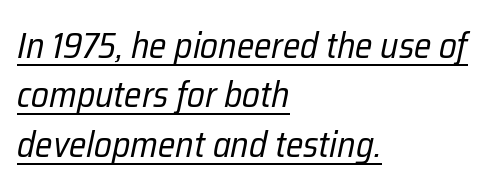
Q: Is the text bold? A: No.
Q: Is the text italic (slanted)? A: Yes, it leans right by about 12 degrees.
Q: Is the text underlined? A: Yes.
Q: How is the paragraph aligned? A: Left-aligned.
Q: Is the spacing between letters normal or unusually wide? A: Normal.
Q: Is the spacing between lines tight, normal or loose? A: Normal.
Q: Width (condensed, normal, or wide)? A: Condensed.
Q: Stroke contrast? A: Low.
Q: x-height? A: Medium.
Q: Monospaced? A: No.
